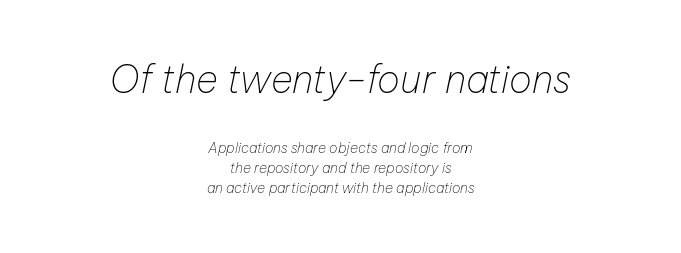
Q: Is the text bold? A: No.
Q: Is the text italic (slanted)? A: Yes, it leans right by about 12 degrees.
Q: Is the text underlined? A: No.
Q: How is the paragraph aligned? A: Centered.
Q: Is the spacing between letters normal or unusually wide? A: Normal.
Q: Is the spacing between lines tight, normal or loose? A: Normal.
Q: Which block of text is set in a larger size, the first (top) or the second (bottom)? A: The first (top) one.
Q: Width (condensed, normal, or wide)? A: Normal.
Q: Stroke contrast? A: Low.
Q: x-height? A: Medium.
Q: Monospaced? A: No.
